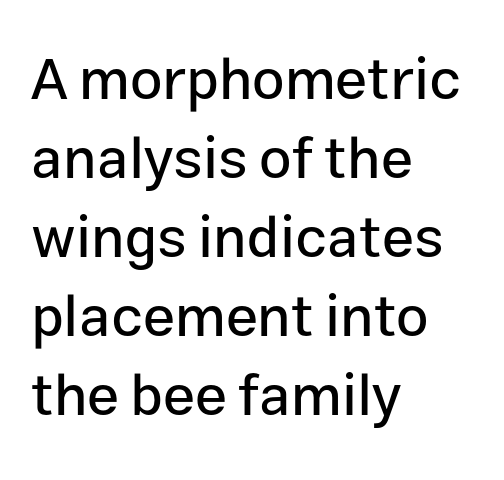
{"serif": "no", "italic": "no", "width": "normal", "stroke_contrast": "low", "x_height": "medium", "monospaced": "no", "underline": "no", "align": "left", "line_spacing": "normal", "line_spacing_ratio": 1.36, "letter_spacing": "normal", "letter_spacing_em": 0.0, "glyph_px": 58}
